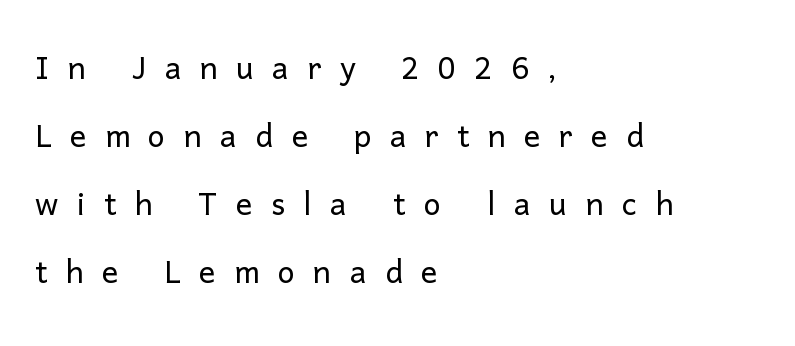
Q: Is the text bold? A: No.
Q: Is the text italic (slanted)? A: No, it is upright.
Q: Is the typeface a serif or a sans-serif typeface? A: Sans-serif.
Q: Is the text underlined? A: No.
Q: How is the paragraph aligned? A: Left-aligned.
Q: Is the spacing between letters normal or unusually wide? A: Unusually wide.
Q: Is the spacing between lines tight, normal or loose? A: Normal.
Q: Width (condensed, normal, or wide)? A: Normal.
Q: Stroke contrast? A: Low.
Q: x-height? A: Medium.
Q: Monospaced? A: No.
